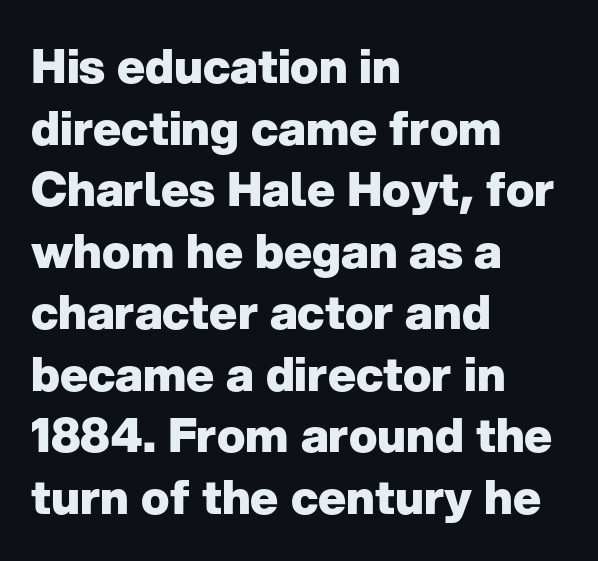
Q: Is the text bold? A: Yes.
Q: Is the text italic (slanted)? A: No, it is upright.
Q: Is the typeface a serif or a sans-serif typeface? A: Sans-serif.
Q: Is the text underlined? A: No.
Q: How is the paragraph aligned? A: Left-aligned.
Q: Is the spacing between letters normal or unusually wide? A: Normal.
Q: Is the spacing between lines tight, normal or loose? A: Normal.
Q: Width (condensed, normal, or wide)? A: Normal.
Q: Stroke contrast? A: Low.
Q: x-height? A: Medium.
Q: Monospaced? A: No.
